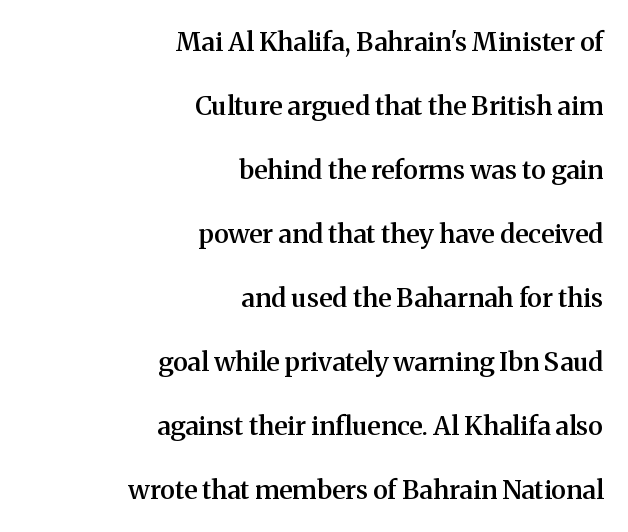
Whoever set this chose breathing room over compactness in the vertical rhythm. Just letters on the line, the space beneath them empty. Is the type bold? Partly — it's a semibold, heavier than regular but not fully bold. The tracking reads as untouched default to a designer's eye. The setting favours the right margin, as signatures and pull-quotes sometimes do. Characters remain perfectly vertical along every line.
